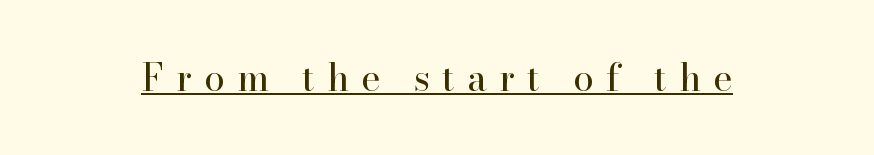
These characters rest on top of a visible drawn line. Character widths vary here, with narrow letters taking less room than wide ones. Look at the bottom of the vertical strokes: they flare into serifs here. Do the letters lean? They stand straight. Is the letter spacing exaggerated? Yes — the characters are pushed far apart.
